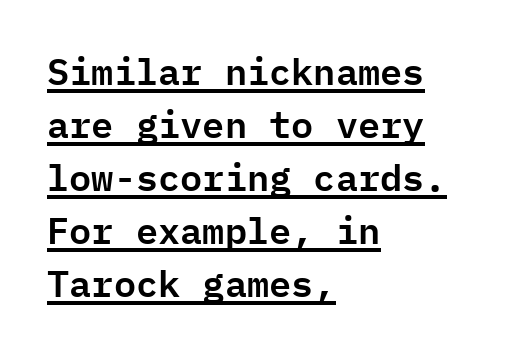
This is the regular roman posture of the typeface. Letter spacing: default. Does a line run under the words? Yes, clearly. Each letter's strokes conclude bluntly, with no projecting serifs. You could count columns in this text — the font is strictly monospaced.
